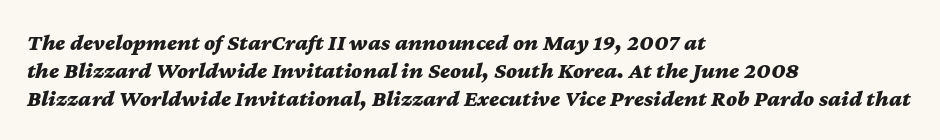
Q: Is the text bold? A: Yes.
Q: Is the text italic (slanted)? A: Yes, it leans right by about 12 degrees.
Q: Is the text underlined? A: No.
Q: How is the paragraph aligned? A: Left-aligned.
Q: Is the spacing between letters normal or unusually wide? A: Normal.
